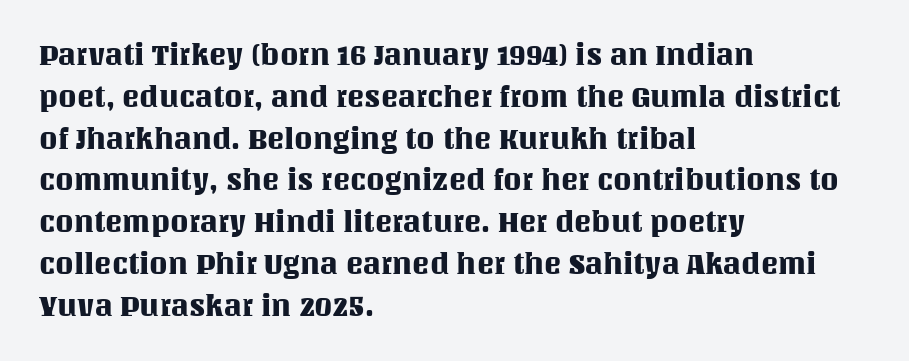
Style check: upright. Teacher's note: observe the even left margin — that is flush-left alignment. Descender tails drop into unmarked territory. You could not count columns in this text — the font is proportionally spaced. Regarding leading, the lines here are spaced in the standard way.
